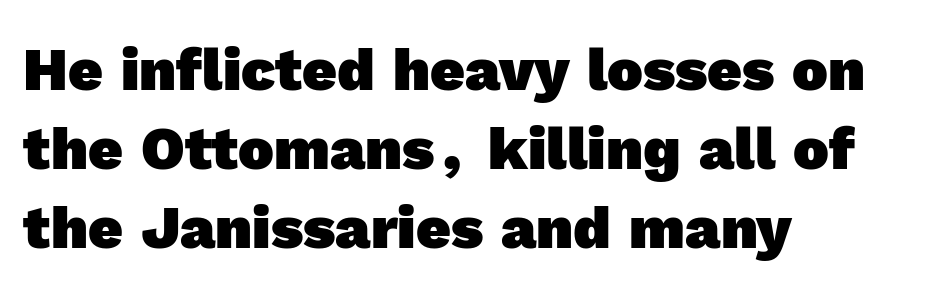
Q: Is the text bold? A: Yes.
Q: Is the typeface a serif or a sans-serif typeface? A: Sans-serif.
Q: Is the text underlined? A: No.
Q: How is the paragraph aligned? A: Left-aligned.
Q: Is the spacing between letters normal or unusually wide? A: Normal.
Q: Is the spacing between lines tight, normal or loose? A: Normal.
Q: Width (condensed, normal, or wide)? A: Normal.
Q: x-height? A: Medium.
Q: Monospaced? A: No.
